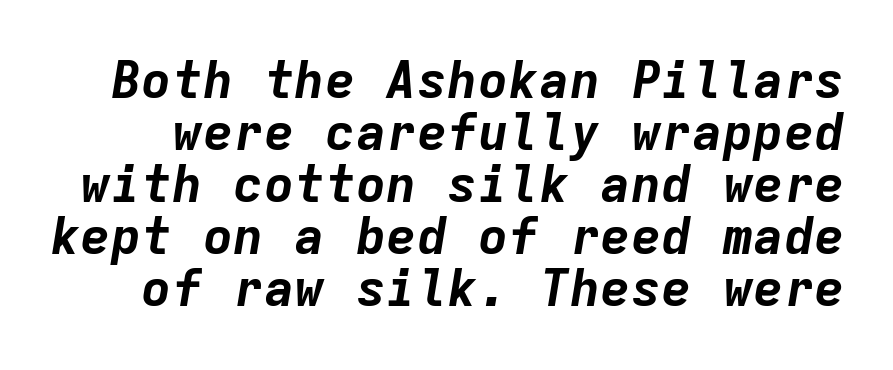
Typesetter's note: full bold, strokes at maximum text heaviness. A typesetter would call this zero additional tracking. Would a proofreader flag this as italicized? Yes. The passage shown is typed in a monospace face where columns stay perfectly aligned. Leading is clearly below the norm, producing a dense column.
